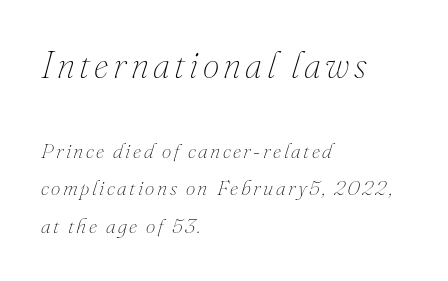
Q: Is the text bold? A: No.
Q: Is the text italic (slanted)? A: Yes, it leans right by about 16 degrees.
Q: Is the text underlined? A: No.
Q: How is the paragraph aligned? A: Left-aligned.
Q: Which block of text is set in a larger size, the first (top) or the second (bottom)? A: The first (top) one.
Q: Width (condensed, normal, or wide)? A: Normal.
Q: Stroke contrast? A: Medium.
Q: x-height? A: Small.
Q: Monospaced? A: No.
